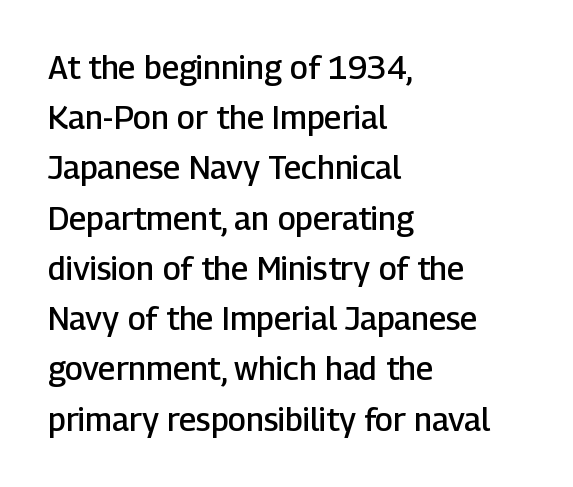
The lettering stays uniformly vertical, giving the passage a roman look. This rendering leaves character spacing at its baseline value. Just letters on the line, the space beneath them empty. Semibold letterforms, between regular and bold. Note: no serifs on the glyphs.
